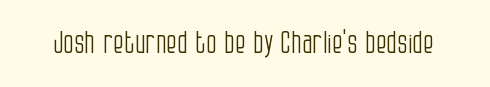
The image shows 31 px light, condensed sans-serif type, upright; set normal letter spacing, not underlined; low stroke contrast and a large x-height.
